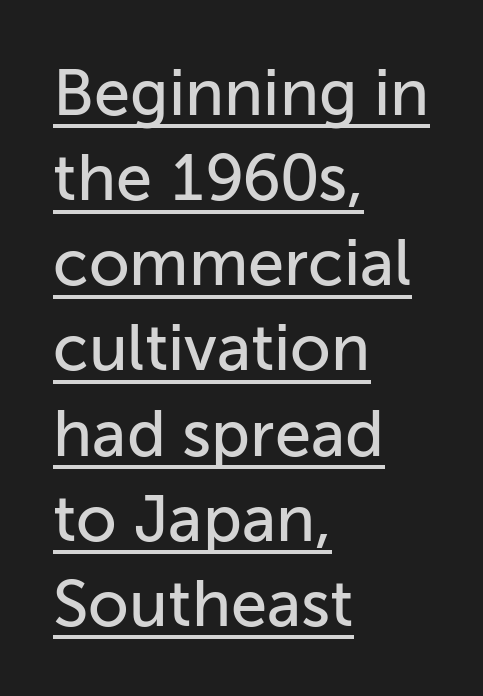
{"serif": "no", "italic": "no", "width": "normal", "stroke_contrast": "low", "x_height": "medium", "monospaced": "no", "underline": "yes", "align": "left", "line_spacing": "normal", "line_spacing_ratio": 1.31, "letter_spacing": "normal", "letter_spacing_em": 0.0, "glyph_px": 65}
